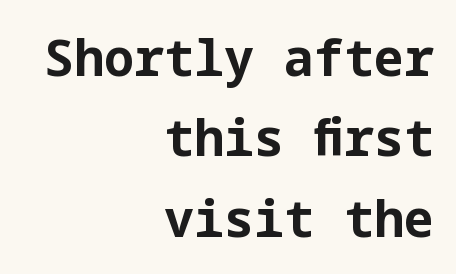
This is heavy type, rendered in bold. Observe the ordinary spacing: letters are neighbours, not strangers. The axis of the letterforms is exactly vertical. Rows of type keep a routine distance in the vertical direction. Letters rest on an invisible, unmarked baseline.
